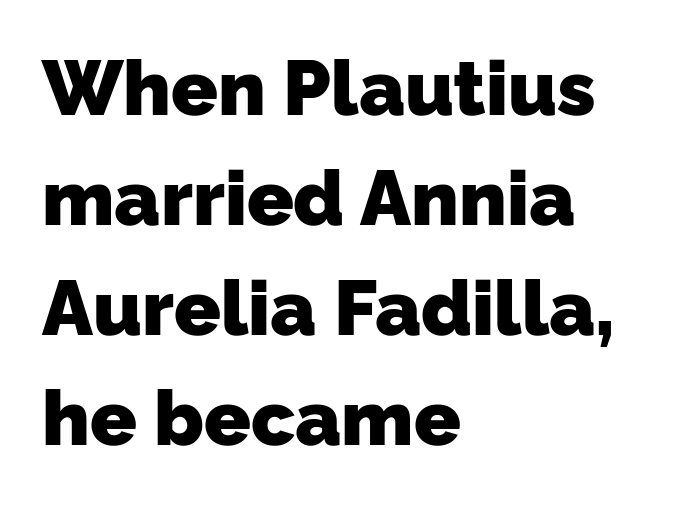
The image shows 77 px heavy sans-serif type; set left-aligned, normal line spacing (1.43x), normal letter spacing, not underlined; low stroke contrast and a medium x-height.
